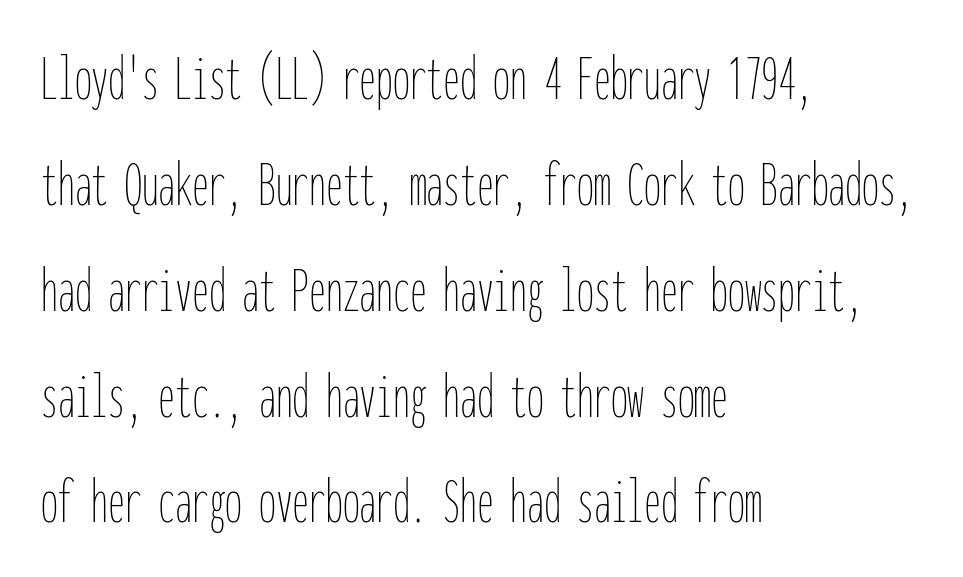
{"italic": "no", "bold": "no", "weight": "thin", "width": "condensed", "stroke_contrast": "low", "x_height": "medium", "monospaced": "yes", "underline": "no", "align": "left", "line_spacing": "normal", "line_spacing_ratio": 1.58, "letter_spacing": "normal", "letter_spacing_em": 0.0, "glyph_px": 67}
